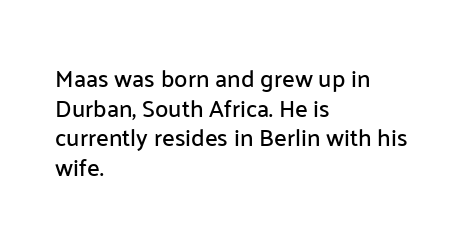
The image shows 24 px text type, upright; set left-aligned, line spacing 1.23x, normal letter spacing, not underlined.
